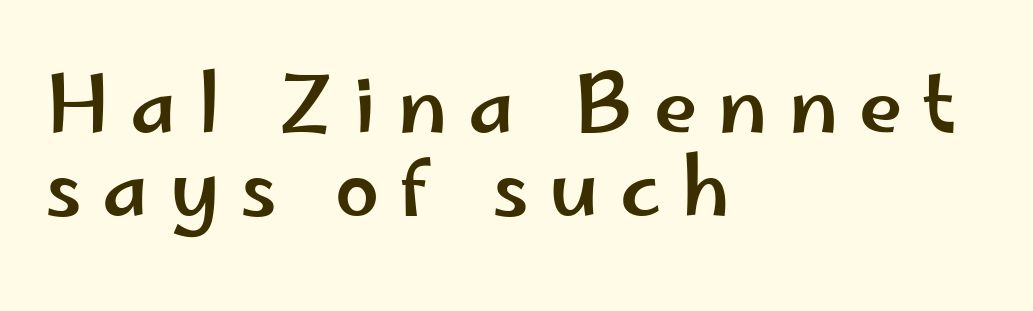
{"serif": "no", "italic": "no", "width": "wide", "stroke_contrast": "low", "x_height": "small", "monospaced": "no", "underline": "no", "align": "left", "line_spacing": "tight", "line_spacing_ratio": 1.05, "letter_spacing": "wide", "letter_spacing_em": 0.26, "glyph_px": 79}
